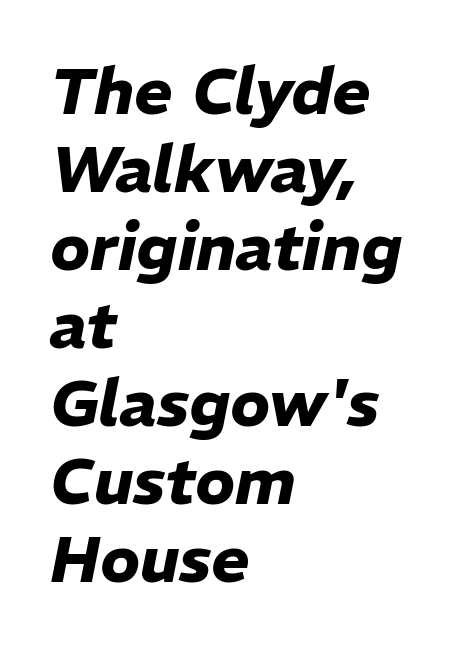
The specimen reads as italic at a glance. These lines are set flush left with a ragged right edge. The strokes are fattened all the way to bold. Is this a fixed-width face? No — the glyphs have proportional, varying widths. Descender tails drop into unmarked territory.
